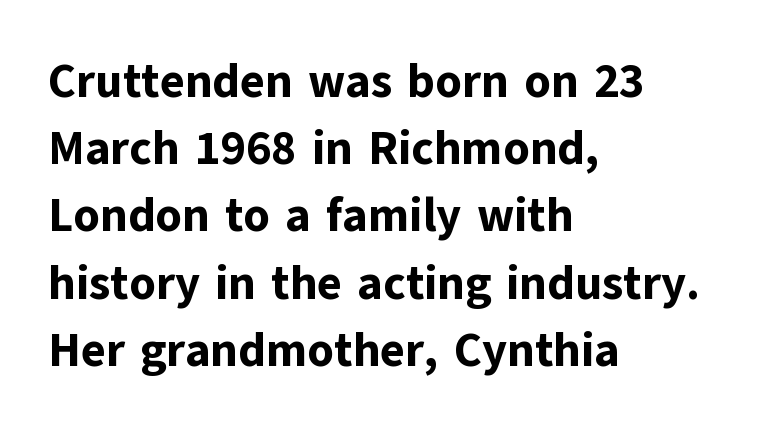
{"serif": "no", "italic": "no", "bold": "yes", "weight": "bold", "width": "normal", "stroke_contrast": "low", "x_height": "medium", "monospaced": "no", "underline": "no", "align": "left", "line_spacing": "normal", "line_spacing_ratio": 1.43, "letter_spacing": "normal", "letter_spacing_em": 0.0, "glyph_px": 47}
